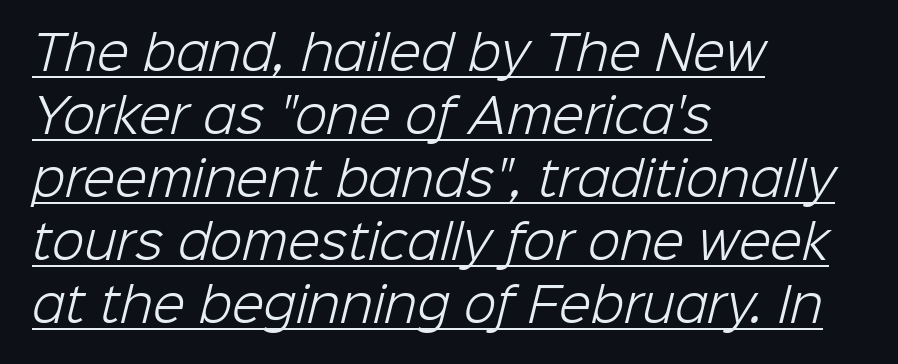
You could not count columns in this text — the font is proportionally spaced. Summary of vertical rhythm: regular, with standard interline spacing. The font family rendered here belongs to the sans-serif group. Check the space under the baseline: a stroke is drawn there.
